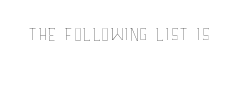
The image shows 27 px text type, upright; set normal letter spacing, not underlined.
